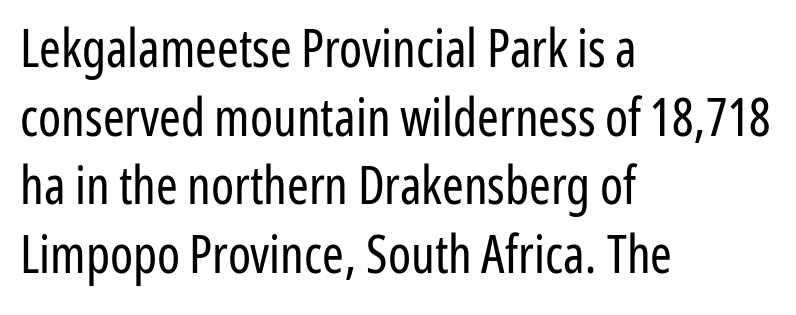
Q: Is the text bold? A: No.
Q: Is the text italic (slanted)? A: No, it is upright.
Q: Is the typeface a serif or a sans-serif typeface? A: Sans-serif.
Q: Is the text underlined? A: No.
Q: How is the paragraph aligned? A: Left-aligned.
Q: Is the spacing between letters normal or unusually wide? A: Normal.
Q: Is the spacing between lines tight, normal or loose? A: Normal.
Q: Width (condensed, normal, or wide)? A: Condensed.
Q: Stroke contrast? A: Low.
Q: x-height? A: Medium.
Q: Monospaced? A: No.
